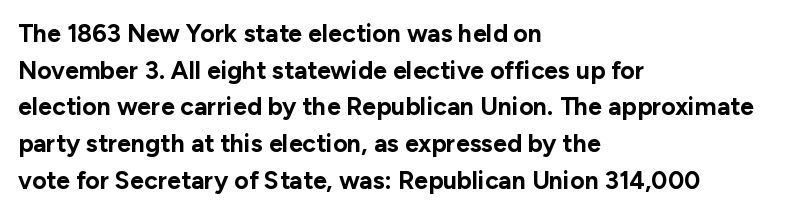
Q: Is the text bold? A: Yes.
Q: Is the text italic (slanted)? A: No, it is upright.
Q: Is the text underlined? A: No.
Q: How is the paragraph aligned? A: Left-aligned.
Q: Is the spacing between letters normal or unusually wide? A: Normal.
Q: Is the spacing between lines tight, normal or loose? A: Normal.
